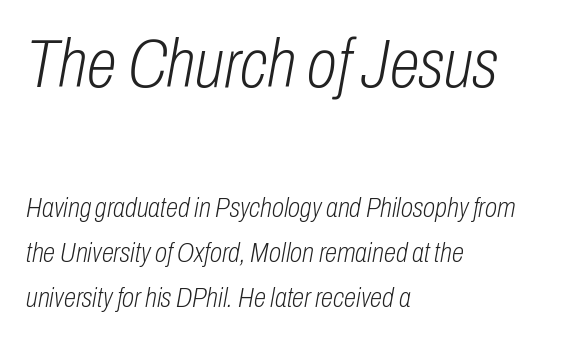
The image shows 69 px light, condensed type, italic (leaning right); set left-aligned, normal line spacing (1.61x), normal letter spacing, not underlined; the first (top) block is 2.46x larger; low stroke contrast and a medium x-height.
